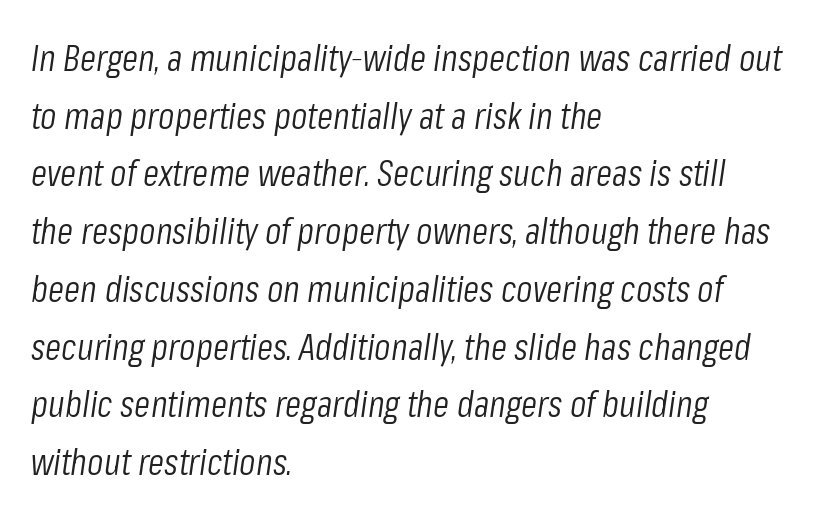
Think of a printed novel: that variable character pitch is what you see here. Summary of weight: not heavy and not bold. It's the slanting kind of type. Check the space under the baseline: it is left empty.
